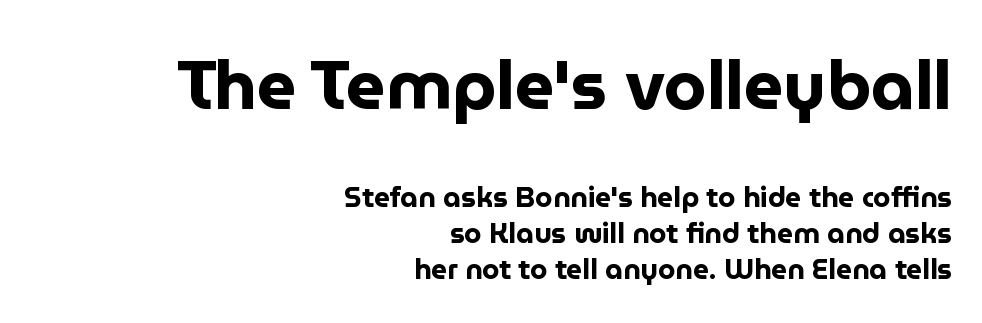
The image shows 69 px bold sans-serif type, upright; set right-aligned, normal line spacing (1.29x), normal letter spacing, not underlined; the first (top) block is 2.46x larger; low stroke contrast and a medium x-height.
